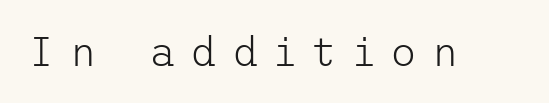
{"serif": "no", "italic": "no", "bold": "no", "weight": "light", "width": "normal", "stroke_contrast": "low", "x_height": "medium", "underline": "no", "letter_spacing": "wide", "letter_spacing_em": 0.38, "glyph_px": 41}
